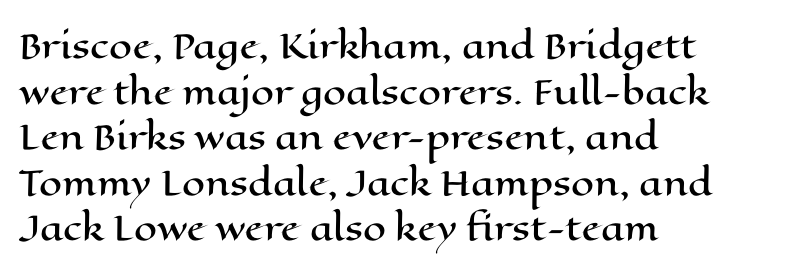
{"italic": "no", "width": "wide", "stroke_contrast": "high", "x_height": "medium", "monospaced": "no", "underline": "no", "align": "left", "line_spacing": "normal", "line_spacing_ratio": 1.38, "letter_spacing": "normal", "letter_spacing_em": 0.0, "glyph_px": 33}
